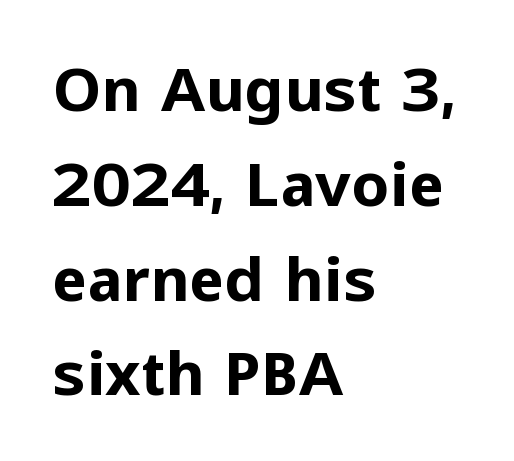
Short note: letters normally spaced. These lines sit exactly where default settings would place them. This is the regular roman posture of the typeface. The face used here is proportionally spaced, like ordinary book or web type. Nope, no serifs anywhere on these letters.
